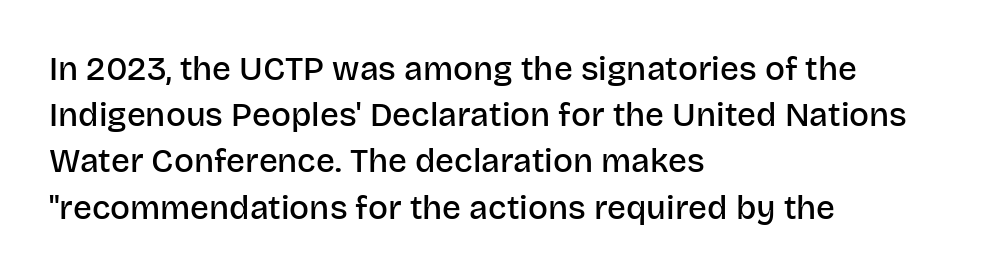
As a designer I'd log this as weight 600, semibold. Baseline-to-baseline distance is the conventional proportion of letter height. Nobody touched the tracking dial on this one. Spacing verdict: proportional, widths tailored to each character. The lettering holds an erect, upright posture throughout. This rendering uses left alignment, leaving the right contour irregular.
